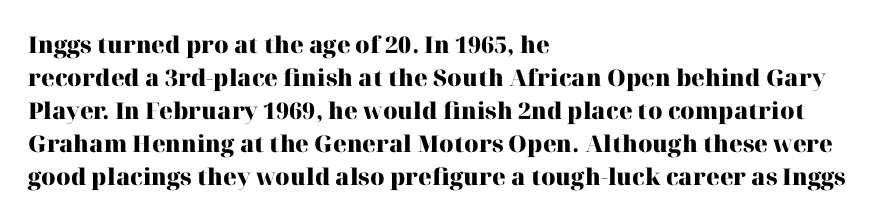
Q: Is the text bold? A: Yes.
Q: Is the text italic (slanted)? A: No, it is upright.
Q: Is the text underlined? A: No.
Q: How is the paragraph aligned? A: Left-aligned.
Q: Is the spacing between letters normal or unusually wide? A: Normal.
Q: Is the spacing between lines tight, normal or loose? A: Normal.
